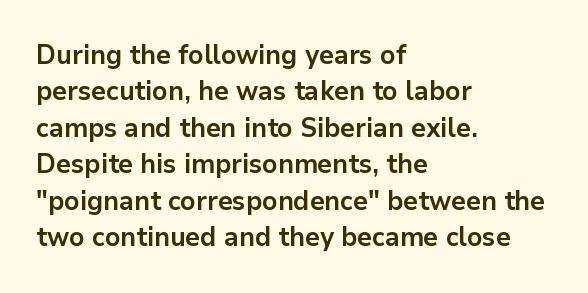
{"italic": "no", "bold": "yes", "underline": "no", "align": "left", "line_spacing": "normal", "line_spacing_ratio": 1.35, "letter_spacing": "normal", "letter_spacing_em": 0.0, "glyph_px": 27}
